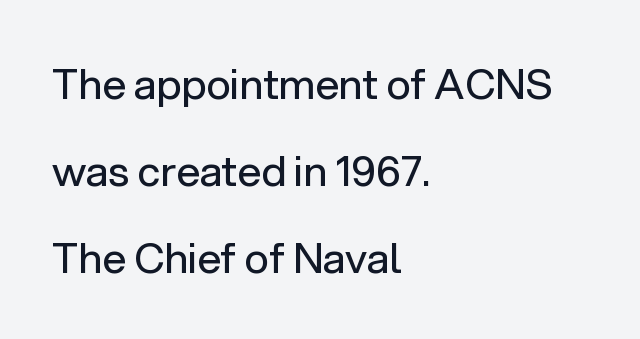
{"serif": "no", "italic": "no", "bold": "no", "weight": "regular", "width": "normal", "stroke_contrast": "low", "x_height": "medium", "monospaced": "no", "underline": "no", "align": "left", "line_spacing": "loose", "line_spacing_ratio": 2.07, "letter_spacing": "normal", "letter_spacing_em": 0.0, "glyph_px": 42}
